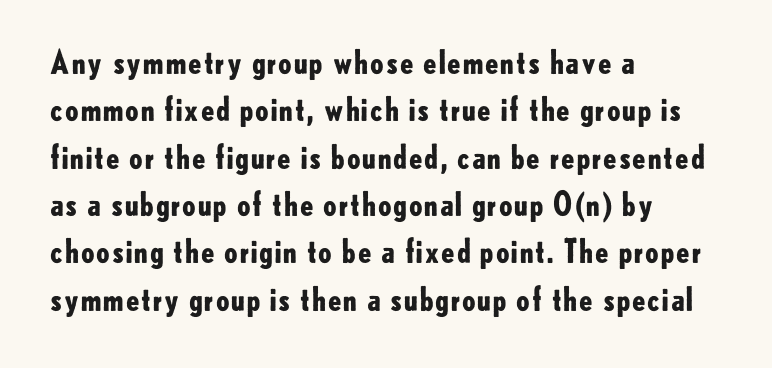
Q: Is the text bold? A: Yes.
Q: Is the text italic (slanted)? A: No, it is upright.
Q: Is the typeface a serif or a sans-serif typeface? A: Sans-serif.
Q: Is the text underlined? A: No.
Q: How is the paragraph aligned? A: Left-aligned.
Q: Is the spacing between letters normal or unusually wide? A: Normal.
Q: Is the spacing between lines tight, normal or loose? A: Normal.
Q: Width (condensed, normal, or wide)? A: Normal.
Q: Stroke contrast? A: Low.
Q: x-height? A: Small.
Q: Monospaced? A: No.
